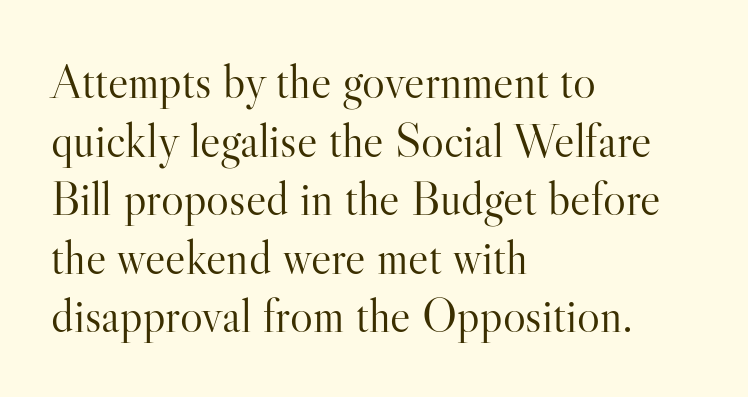
The image shows 48 px light serif type, upright; set left-aligned, line spacing 1.22x, normal letter spacing, not underlined; high stroke contrast and a small x-height.
